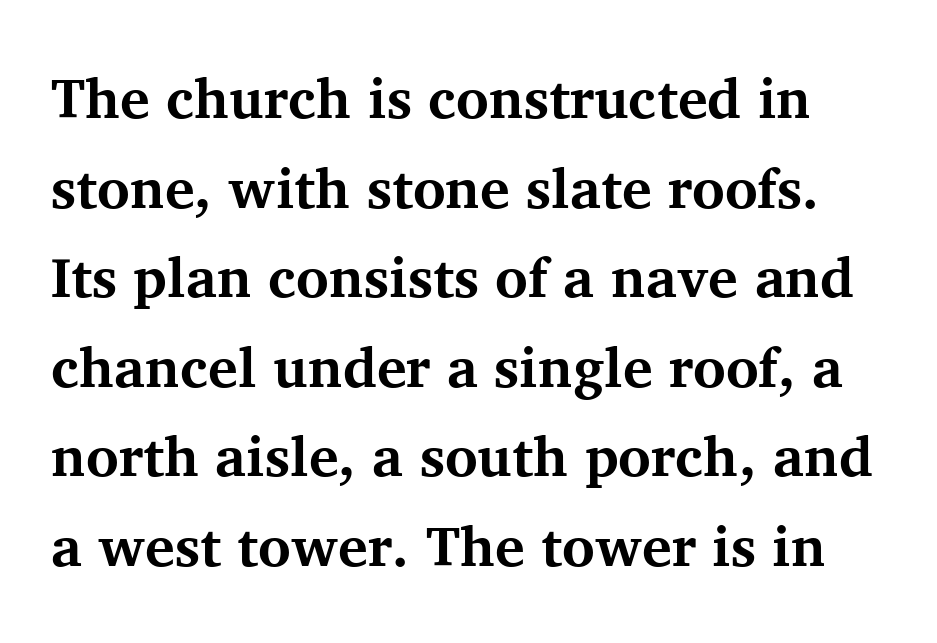
The image shows 56 px bold serif type, upright; set normal line spacing (1.6x), normal letter spacing, not underlined; medium stroke contrast and a medium x-height.
